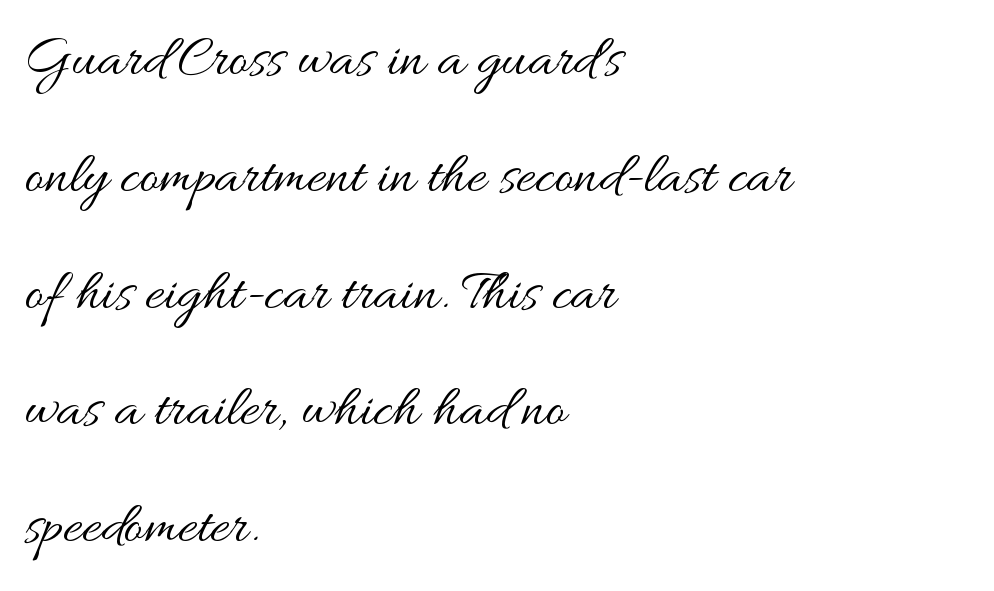
{"bold": "no", "weight": "regular", "width": "wide", "stroke_contrast": "medium", "x_height": "small", "monospaced": "no", "underline": "no", "align": "left", "line_spacing": "loose", "line_spacing_ratio": 1.98, "letter_spacing": "normal", "letter_spacing_em": 0.0, "glyph_px": 59}
